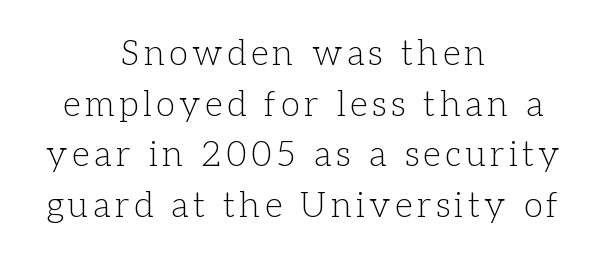
The image shows 35 px light serif type, upright; set centered, normal line spacing (1.45x), not underlined; low stroke contrast and a medium x-height.
